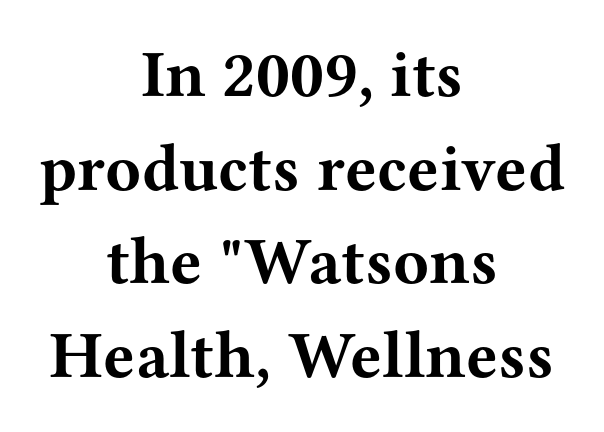
Q: Is the text bold? A: Yes.
Q: Is the text italic (slanted)? A: No, it is upright.
Q: Is the typeface a serif or a sans-serif typeface? A: Serif.
Q: Is the text underlined? A: No.
Q: How is the paragraph aligned? A: Centered.
Q: Is the spacing between letters normal or unusually wide? A: Normal.
Q: Is the spacing between lines tight, normal or loose? A: Normal.
Q: Width (condensed, normal, or wide)? A: Wide.
Q: Stroke contrast? A: Medium.
Q: x-height? A: Medium.
Q: Monospaced? A: No.
